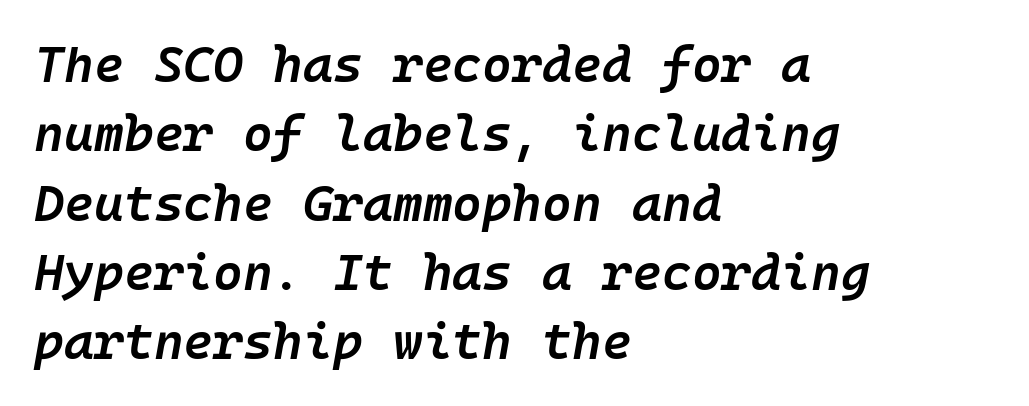
Q: Is the text bold? A: Semi-bold.
Q: Is the text italic (slanted)? A: Yes, it leans right by about 10 degrees.
Q: Is the text underlined? A: No.
Q: How is the paragraph aligned? A: Left-aligned.
Q: Is the spacing between letters normal or unusually wide? A: Normal.
Q: Is the spacing between lines tight, normal or loose? A: Normal.
Q: Width (condensed, normal, or wide)? A: Normal.
Q: Stroke contrast? A: Low.
Q: x-height? A: Medium.
